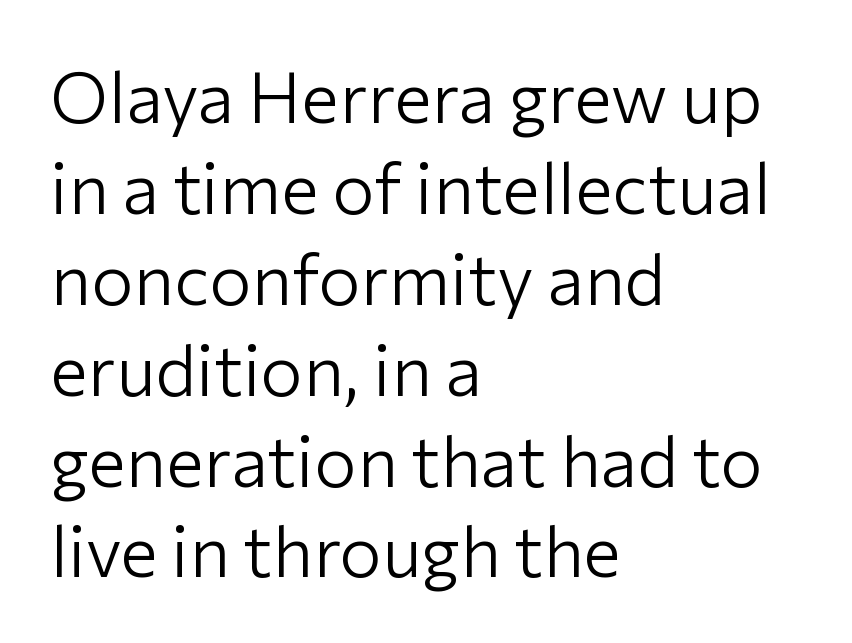
Q: Is the text bold? A: No.
Q: Is the text italic (slanted)? A: No, it is upright.
Q: Is the typeface a serif or a sans-serif typeface? A: Sans-serif.
Q: Is the text underlined? A: No.
Q: How is the paragraph aligned? A: Left-aligned.
Q: Is the spacing between letters normal or unusually wide? A: Normal.
Q: Is the spacing between lines tight, normal or loose? A: Normal.
Q: Width (condensed, normal, or wide)? A: Normal.
Q: Stroke contrast? A: Low.
Q: x-height? A: Medium.
Q: Monospaced? A: No.
